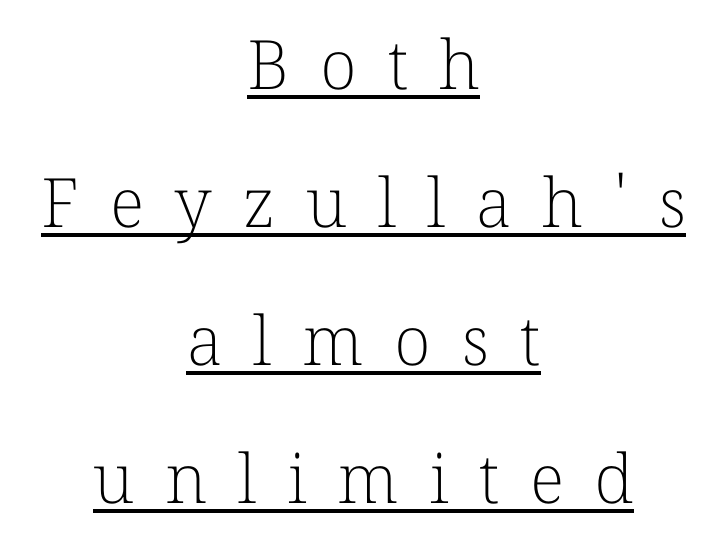
Is there much room between lines? Yes — plenty of vertical air separates them. Upright lettering throughout. Spacing between characters has been opened up far beyond the box default. The letters advance in unequal steps, a hallmark of proportional type.
